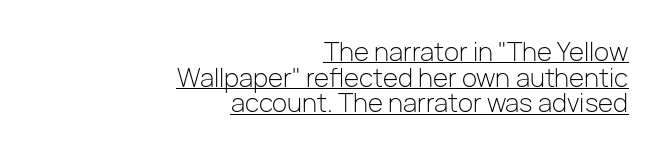
The letters look calm and open, with moderate or lighter stems. Right-aligned paragraph, ragged on the left. Designer's note — italics off, roman on. Is there much room between lines? No — they nearly touch. Descenders here cross a horizontal rule under the line. This rendering leaves character spacing at its baseline value.
